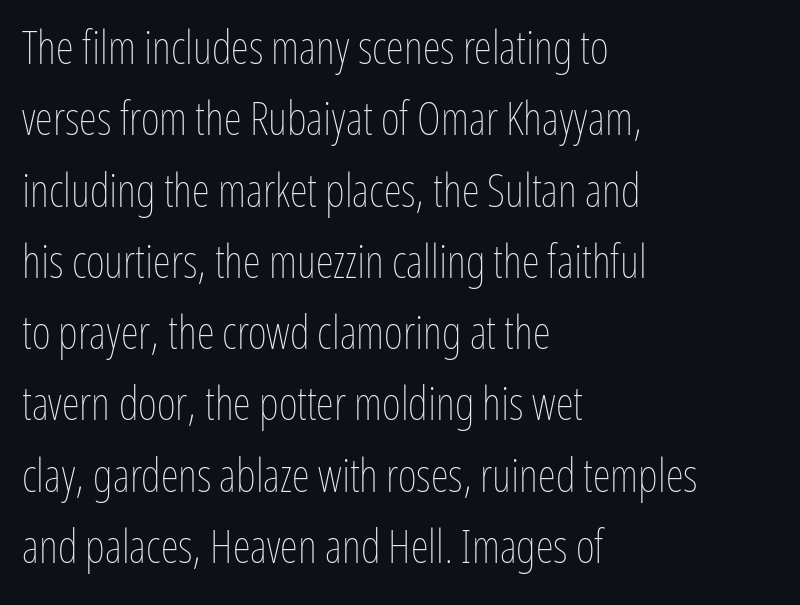
The image shows 46 px thin, condensed type, upright; set left-aligned, normal line spacing (1.55x), normal letter spacing, not underlined; low stroke contrast and a medium x-height.
